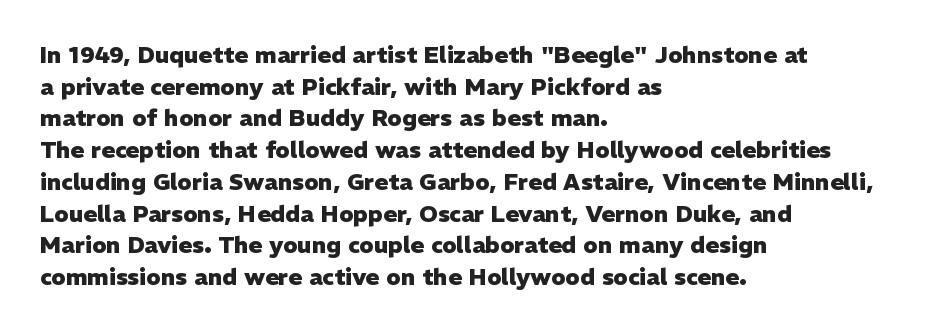
Q: Is the text bold? A: Yes.
Q: Is the text italic (slanted)? A: No, it is upright.
Q: Is the text underlined? A: No.
Q: How is the paragraph aligned? A: Left-aligned.
Q: Is the spacing between letters normal or unusually wide? A: Normal.
Q: Is the spacing between lines tight, normal or loose? A: Normal.
